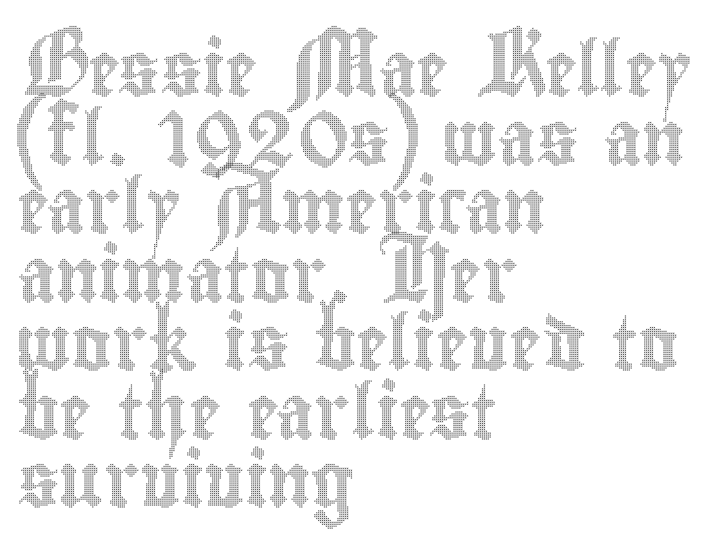
The image shows 54 px condensed type, upright; set left-aligned, normal line spacing (1.27x), normal letter spacing, not underlined; a small x-height.
